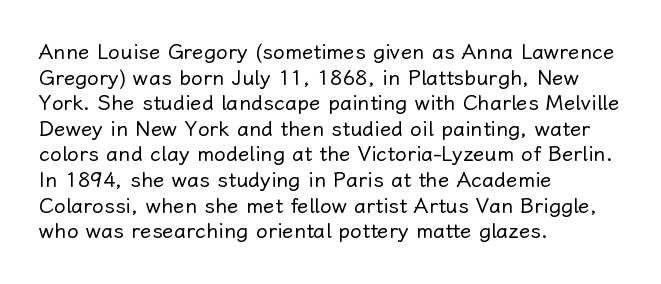
The image shows 21 px text type, upright; set left-aligned, line spacing 1.22x, normal letter spacing, not underlined.
